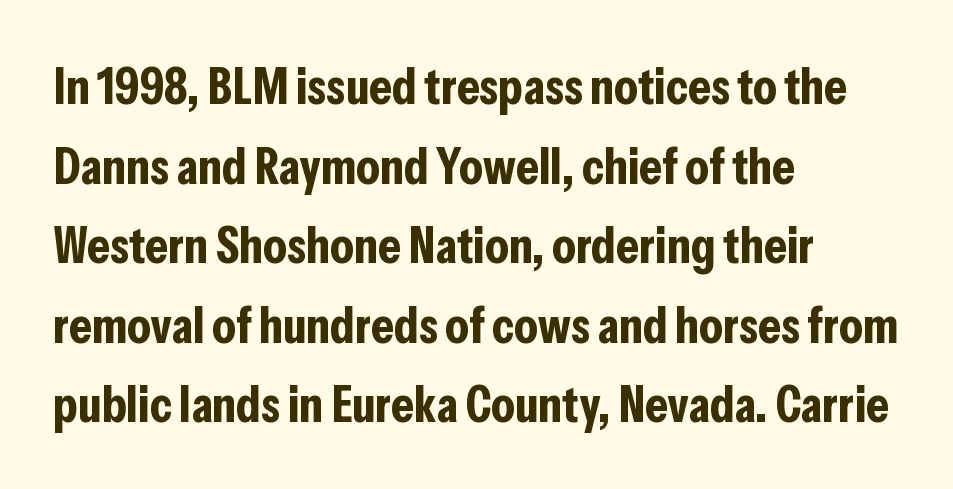
Q: Is the text bold? A: Yes.
Q: Is the text italic (slanted)? A: No, it is upright.
Q: Is the typeface a serif or a sans-serif typeface? A: Sans-serif.
Q: Is the text underlined? A: No.
Q: How is the paragraph aligned? A: Left-aligned.
Q: Is the spacing between letters normal or unusually wide? A: Normal.
Q: Is the spacing between lines tight, normal or loose? A: Normal.
Q: Width (condensed, normal, or wide)? A: Condensed.
Q: Stroke contrast? A: Low.
Q: x-height? A: Medium.
Q: Monospaced? A: No.
